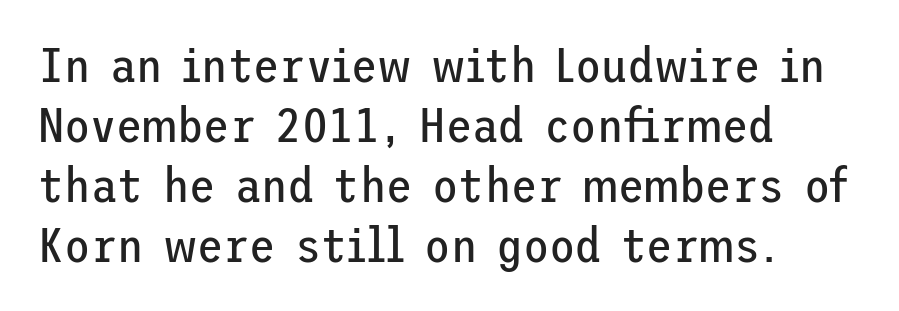
Q: Is the text bold? A: No.
Q: Is the text italic (slanted)? A: No, it is upright.
Q: Is the typeface a serif or a sans-serif typeface? A: Sans-serif.
Q: Is the text underlined? A: No.
Q: How is the paragraph aligned? A: Left-aligned.
Q: Is the spacing between letters normal or unusually wide? A: Normal.
Q: Is the spacing between lines tight, normal or loose? A: Normal.
Q: Width (condensed, normal, or wide)? A: Normal.
Q: Stroke contrast? A: Low.
Q: x-height? A: Medium.
